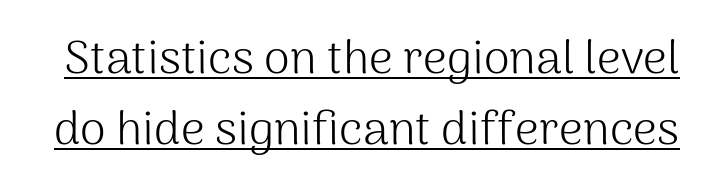
{"serif": "no", "italic": "no", "bold": "no", "weight": "light", "width": "normal", "stroke_contrast": "medium", "x_height": "medium", "monospaced": "no", "underline": "yes", "line_spacing": "normal", "line_spacing_ratio": 1.51, "letter_spacing": "normal", "letter_spacing_em": 0.0, "glyph_px": 47}
